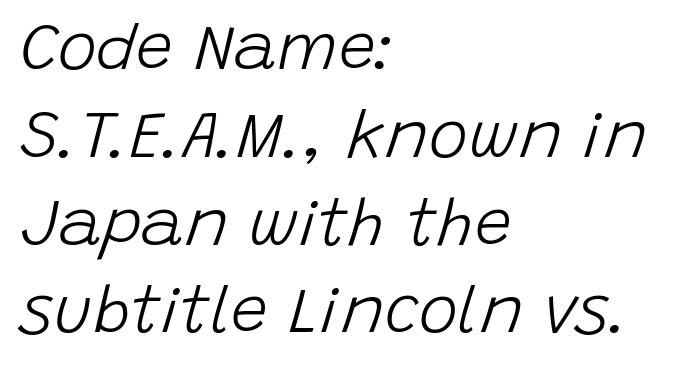
The image shows 66 px light type, italic (leaning right); set left-aligned, normal line spacing (1.33x), normal letter spacing, not underlined; low stroke contrast and a large x-height.
